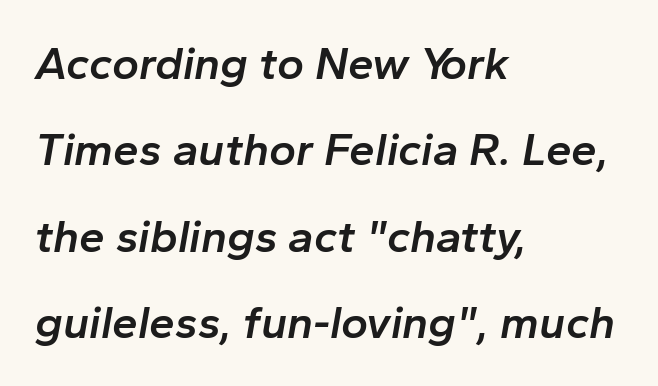
The image shows 46 px semibold type, italic (leaning right); set left-aligned, line spacing 1.88x, normal letter spacing, not underlined; low stroke contrast and a medium x-height.
